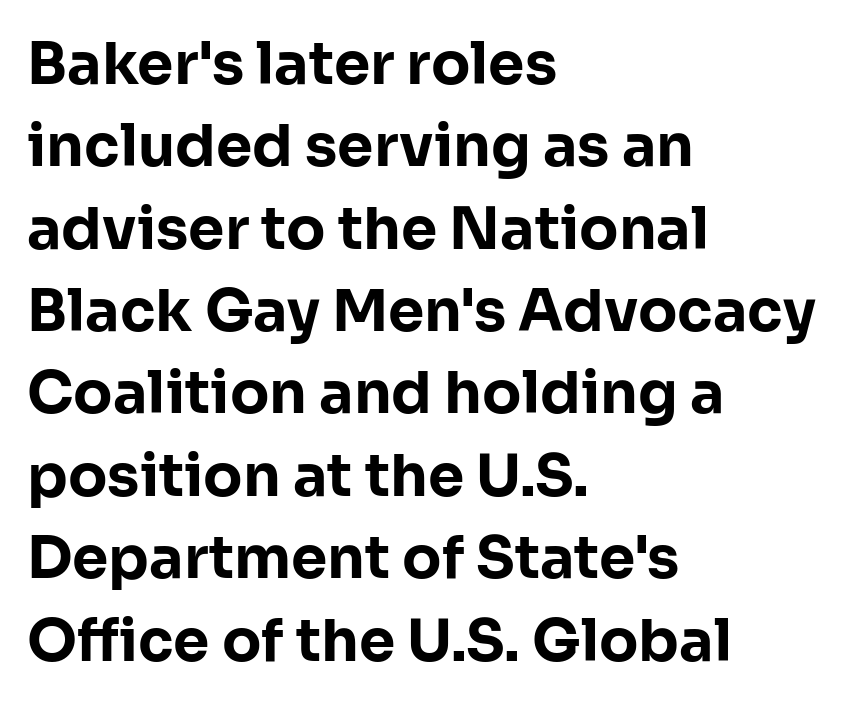
{"serif": "no", "italic": "no", "bold": "yes", "weight": "bold", "width": "normal", "stroke_contrast": "low", "x_height": "medium", "monospaced": "no", "underline": "no", "align": "left", "line_spacing": "normal", "line_spacing_ratio": 1.42, "letter_spacing": "normal", "letter_spacing_em": 0.0, "glyph_px": 58}
